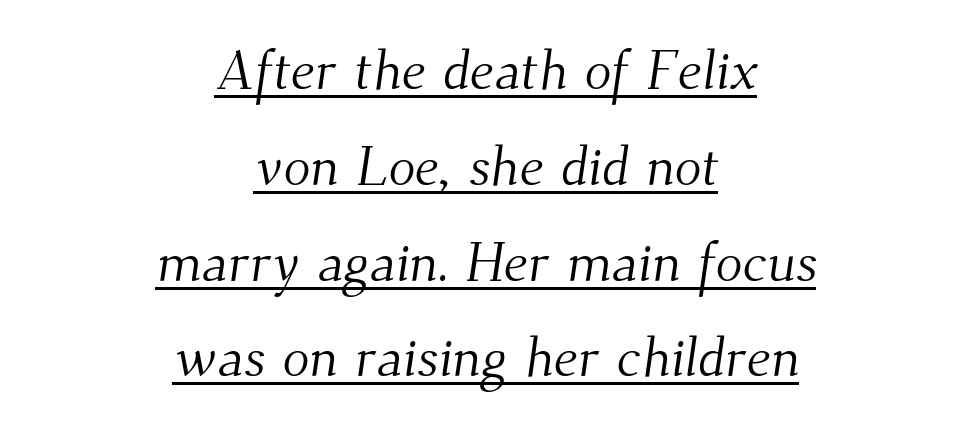
The passage shown has conventional tracking throughout. If you folded the block vertically in half, each line would mirror itself in length. Glance below the letters and you will spot a drawn line. Heft: none added — not bold. Are there feet on the stems? There are — it's a serif.
